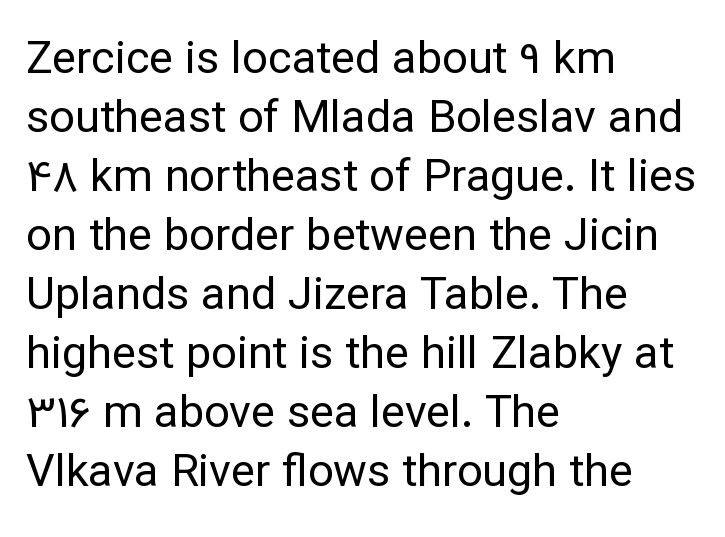
Q: Is the text bold? A: No.
Q: Is the text italic (slanted)? A: No, it is upright.
Q: Is the typeface a serif or a sans-serif typeface? A: Sans-serif.
Q: Is the text underlined? A: No.
Q: How is the paragraph aligned? A: Left-aligned.
Q: Is the spacing between letters normal or unusually wide? A: Normal.
Q: Is the spacing between lines tight, normal or loose? A: Normal.
Q: Width (condensed, normal, or wide)? A: Normal.
Q: Stroke contrast? A: Low.
Q: x-height? A: Medium.
Q: Monospaced? A: No.
